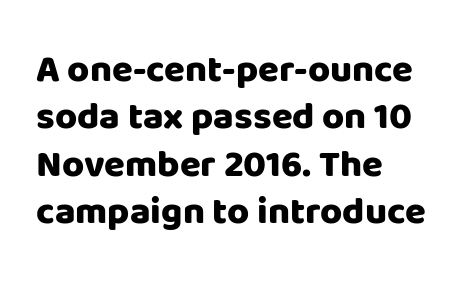
The image shows 38 px heavy sans-serif type, upright; set left-aligned, normal line spacing (1.25x), normal letter spacing, not underlined; low stroke contrast and a large x-height.
